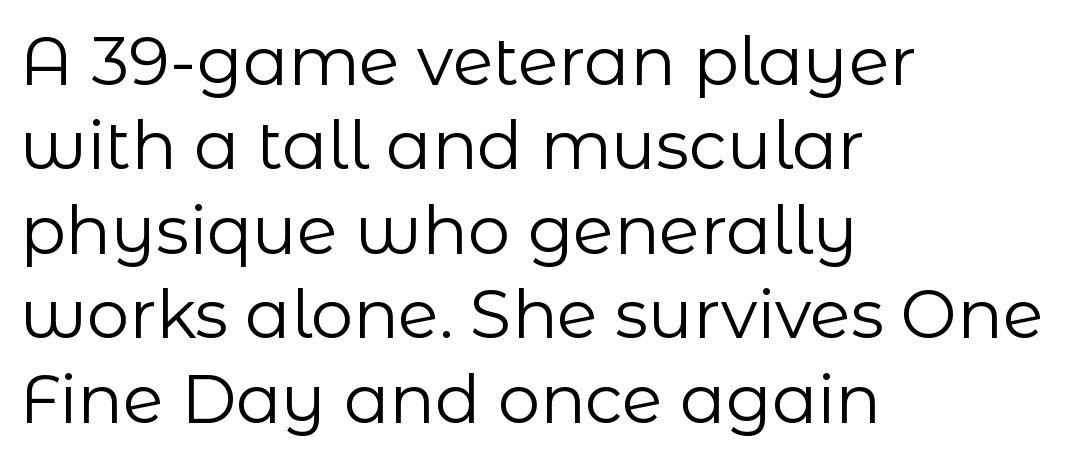
Q: Is the text bold? A: No.
Q: Is the text italic (slanted)? A: No, it is upright.
Q: Is the typeface a serif or a sans-serif typeface? A: Sans-serif.
Q: Is the text underlined? A: No.
Q: How is the paragraph aligned? A: Left-aligned.
Q: Is the spacing between letters normal or unusually wide? A: Normal.
Q: Is the spacing between lines tight, normal or loose? A: Normal.
Q: Width (condensed, normal, or wide)? A: Normal.
Q: Stroke contrast? A: Low.
Q: x-height? A: Medium.
Q: Monospaced? A: No.
